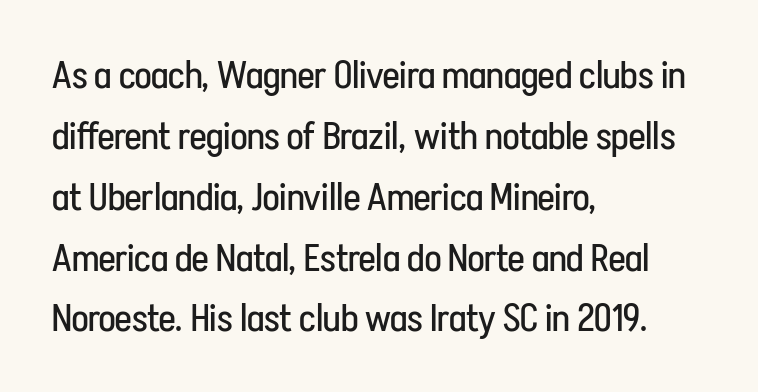
Q: Is the text bold? A: No.
Q: Is the text italic (slanted)? A: No, it is upright.
Q: Is the typeface a serif or a sans-serif typeface? A: Sans-serif.
Q: Is the text underlined? A: No.
Q: How is the paragraph aligned? A: Left-aligned.
Q: Is the spacing between letters normal or unusually wide? A: Normal.
Q: Is the spacing between lines tight, normal or loose? A: Normal.
Q: Width (condensed, normal, or wide)? A: Condensed.
Q: Stroke contrast? A: Low.
Q: x-height? A: Medium.
Q: Monospaced? A: No.
